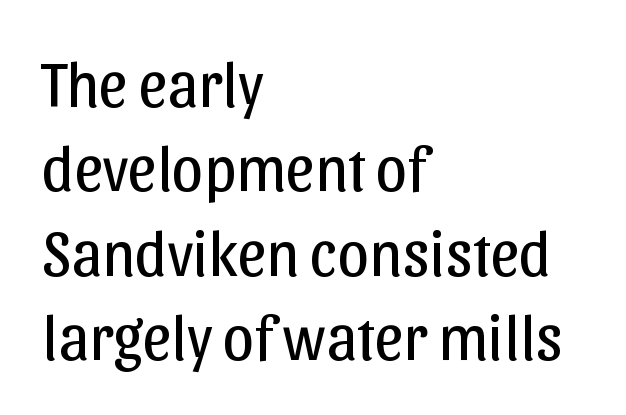
The image shows 63 px regular-weight sans-serif type, upright; set left-aligned, normal line spacing (1.34x), normal letter spacing, not underlined; low stroke contrast and a medium x-height.
